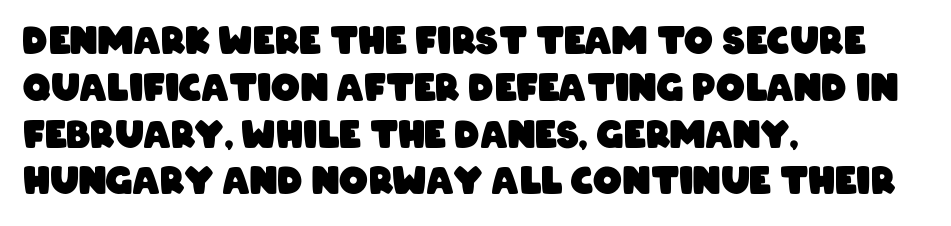
Compared with an ordinary text face, these strokes are far heavier — a full bold. Looks like regular typesetting: each glyph gets only the width it needs. Rows of type keep a routine distance in the vertical direction. Every row of glyphs begins at an identical x-position on the left. The foot of each line stays bare and open.
